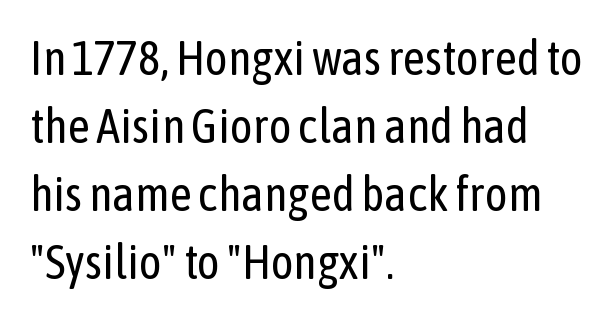
The rows are spaced the way most documents space them. Think standard paragraph weight, or any step lighter than that. Do the characters align in a grid? No, the font is proportional. Look at the bottom of the vertical strokes: they stop flat, with no serifs. These lines are set flush left with a ragged right edge. Students, note that the glyphs here touch the page at normal intervals.
